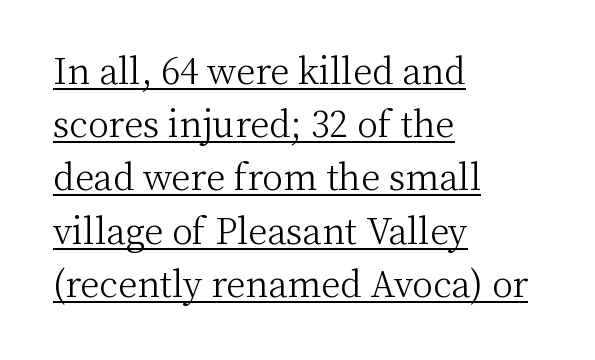
{"serif": "yes", "italic": "no", "bold": "no", "weight": "light", "width": "normal", "stroke_contrast": "medium", "x_height": "medium", "monospaced": "no", "underline": "yes", "align": "left", "line_spacing": "normal", "line_spacing_ratio": 1.52, "letter_spacing": "normal", "letter_spacing_em": 0.0, "glyph_px": 35}
